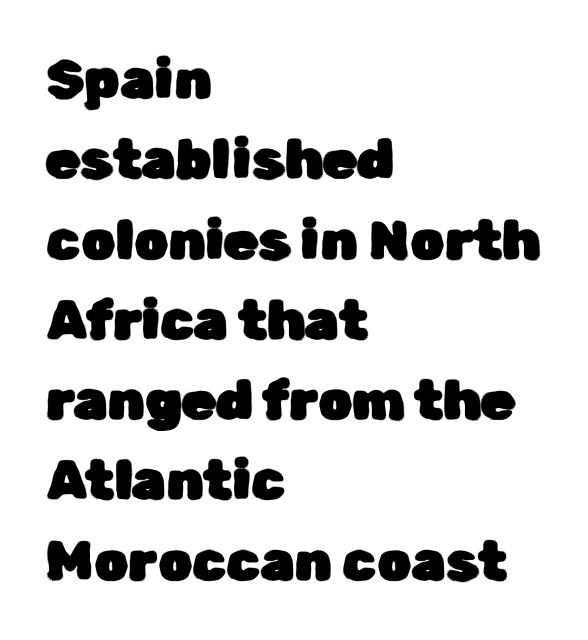
{"serif": "no", "italic": "no", "width": "normal", "stroke_contrast": "low", "x_height": "medium", "monospaced": "no", "underline": "no", "align": "left", "line_spacing": "normal", "line_spacing_ratio": 1.46, "letter_spacing": "normal", "letter_spacing_em": 0.0, "glyph_px": 55}
